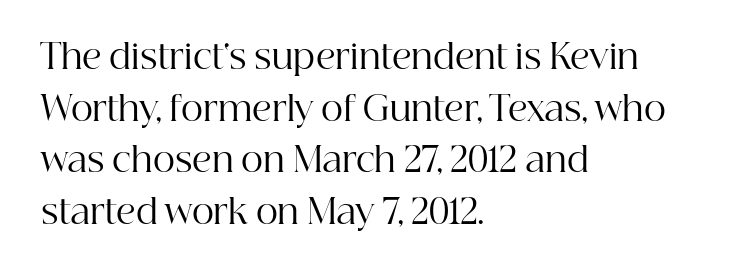
Q: Is the text bold? A: No.
Q: Is the text italic (slanted)? A: No, it is upright.
Q: Is the typeface a serif or a sans-serif typeface? A: Serif.
Q: Is the text underlined? A: No.
Q: How is the paragraph aligned? A: Left-aligned.
Q: Is the spacing between letters normal or unusually wide? A: Normal.
Q: Is the spacing between lines tight, normal or loose? A: Normal.
Q: Width (condensed, normal, or wide)? A: Normal.
Q: Stroke contrast? A: High.
Q: x-height? A: Medium.
Q: Monospaced? A: No.
